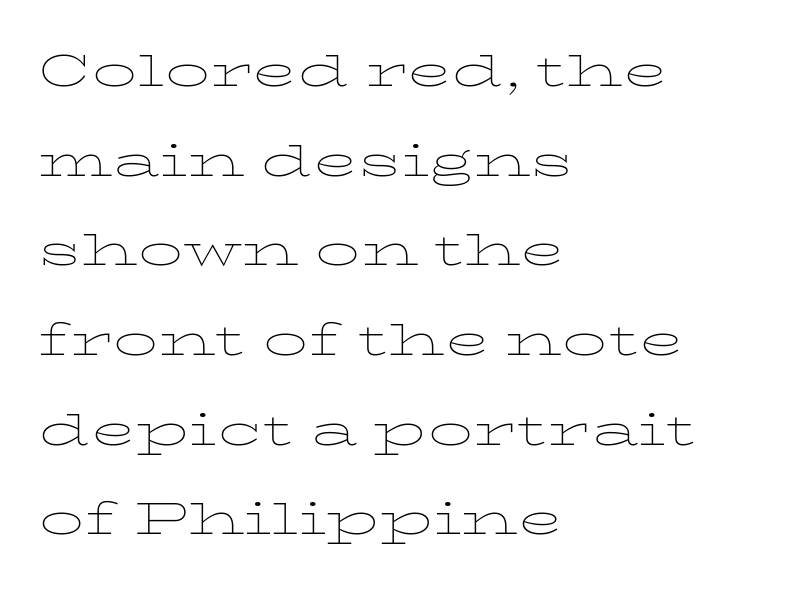
Summary of weight: not heavy and not bold. The passage shown is typed in a proportional face where columns would drift. The lines sit at an ordinary, default distance from one another. Which margin do the lines hug? The left one — the right edge is uneven.
